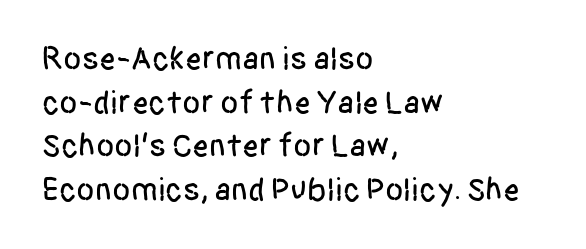
{"serif": "no", "italic": "no", "width": "condensed", "stroke_contrast": "low", "x_height": "large", "monospaced": "no", "underline": "no", "align": "left", "line_spacing": "normal", "line_spacing_ratio": 1.32, "letter_spacing": "normal", "letter_spacing_em": 0.0, "glyph_px": 33}
